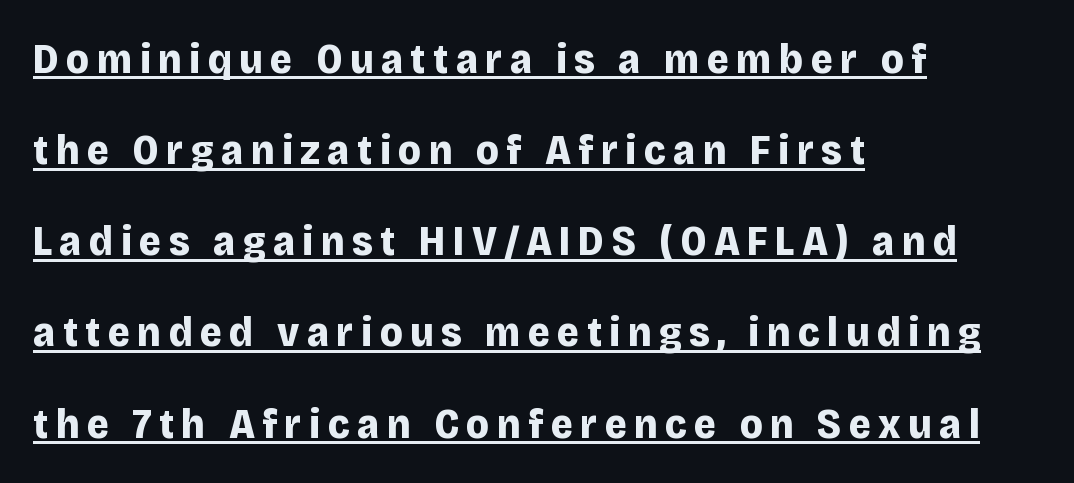
Q: Is the text bold? A: Yes.
Q: Is the text italic (slanted)? A: No, it is upright.
Q: Is the typeface a serif or a sans-serif typeface? A: Sans-serif.
Q: Is the text underlined? A: Yes.
Q: How is the paragraph aligned? A: Left-aligned.
Q: Is the spacing between lines tight, normal or loose? A: Loose.
Q: Width (condensed, normal, or wide)? A: Normal.
Q: Stroke contrast? A: Low.
Q: x-height? A: Large.
Q: Monospaced? A: No.
